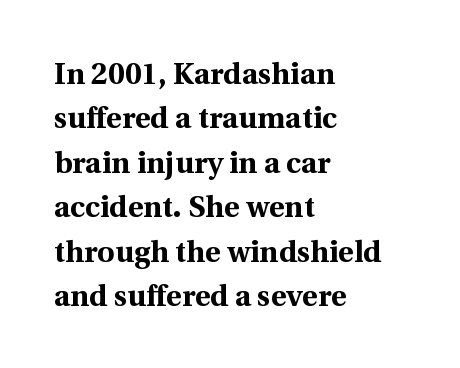
{"serif": "yes", "italic": "no", "bold": "yes", "weight": "bold", "width": "normal", "x_height": "medium", "monospaced": "no", "underline": "no", "align": "left", "line_spacing": "normal", "line_spacing_ratio": 1.48, "letter_spacing": "normal", "letter_spacing_em": 0.0, "glyph_px": 30}
